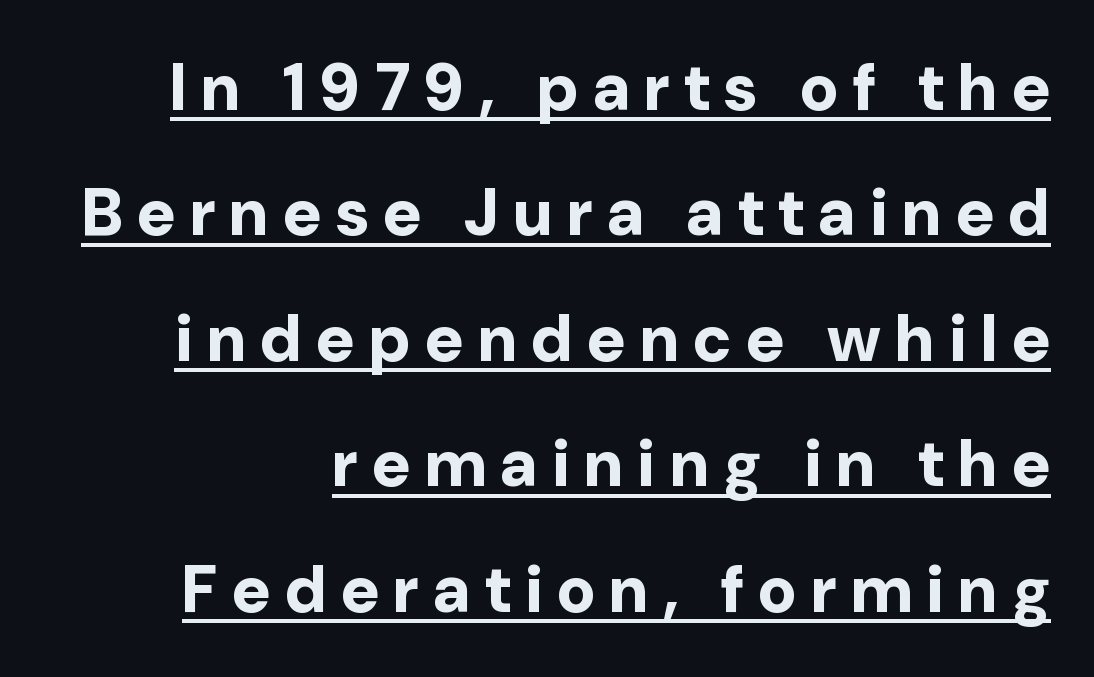
{"serif": "no", "italic": "no", "bold": "yes", "weight": "bold", "width": "normal", "stroke_contrast": "low", "x_height": "medium", "monospaced": "no", "underline": "yes", "align": "right", "line_spacing": "loose", "line_spacing_ratio": 1.9, "letter_spacing": "wide", "letter_spacing_em": 0.22, "glyph_px": 66}
